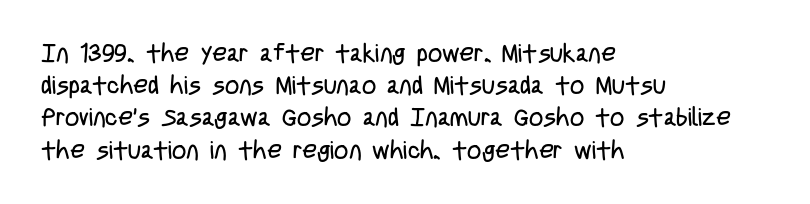
{"italic": "no", "bold": "no", "underline": "no", "align": "left", "line_spacing": "normal", "line_spacing_ratio": 1.29, "letter_spacing": "normal", "letter_spacing_em": 0.0, "glyph_px": 25}
